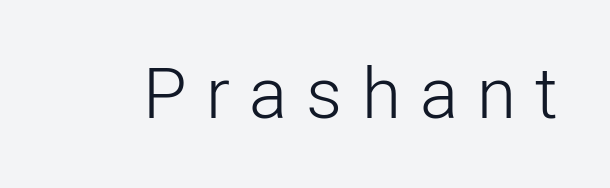
The image shows 71 px light sans-serif type, upright; set unusually wide letter spacing (+0.27 em), not underlined; low stroke contrast and a medium x-height.
